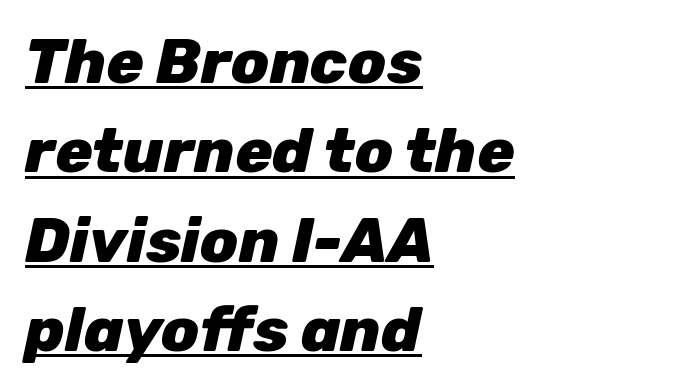
The image shows 62 px heavy type, italic (leaning right); set left-aligned, normal line spacing (1.44x), normal letter spacing, underlined; low stroke contrast and a medium x-height.
